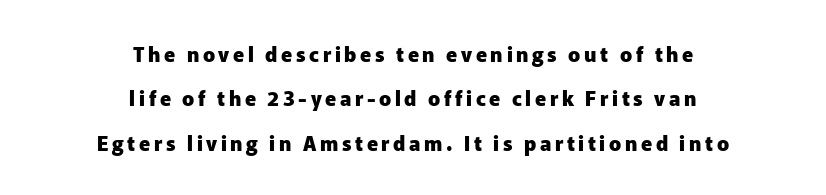
The image shows 20 px bold type, upright; set centered, loose line spacing (2.22x), not underlined.
